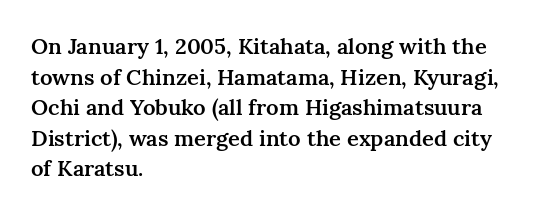
{"italic": "no", "bold": "semi", "underline": "no", "align": "left", "line_spacing": "normal", "line_spacing_ratio": 1.39, "letter_spacing": "normal", "letter_spacing_em": 0.0, "glyph_px": 22}
